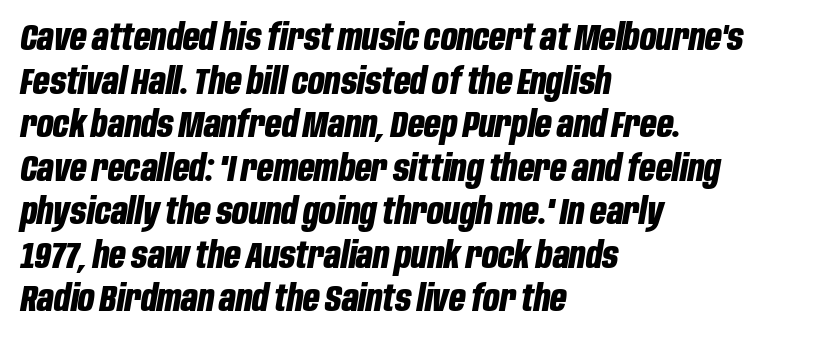
Horizontal alignment here is leftward, the default for most running prose. Is the type slanted? Yes — the strokes lean at a clear angle. The passage shown is typed in a proportional face where columns would drift. The horizontal fit of the characters is conventional and even.
